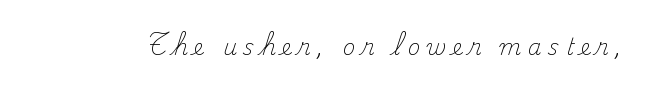
Short note: letters widely spaced. The words here are not underlined. Weight: not bold — regular or lighter.
